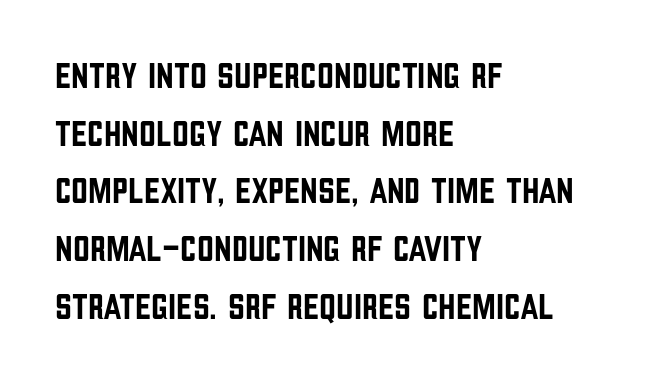
Stroke terminals: plain, sans-serif. Observe the ordinary spacing: letters are neighbours, not strangers. Posture: vertical. These lines are rendered in a variable-pitch font.
